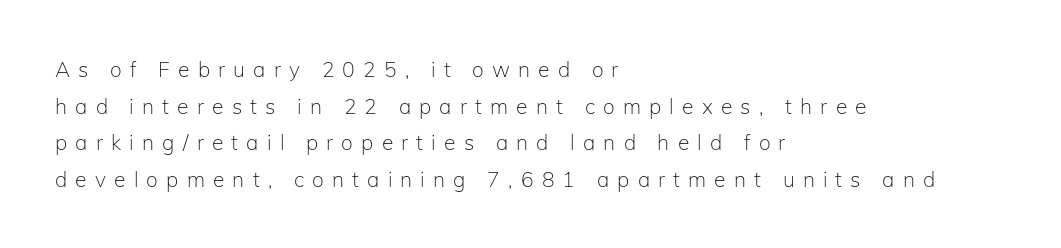
The image shows 21 px text type, upright; set left-aligned, line spacing 1.74x, unusually wide letter spacing (+0.39 em), not underlined.
